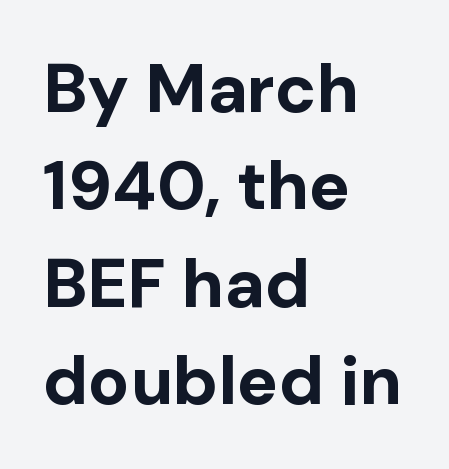
{"serif": "no", "italic": "no", "bold": "yes", "weight": "bold", "width": "normal", "stroke_contrast": "low", "x_height": "medium", "monospaced": "no", "underline": "no", "align": "left", "line_spacing": "normal", "line_spacing_ratio": 1.41, "letter_spacing": "normal", "letter_spacing_em": 0.0, "glyph_px": 69}
